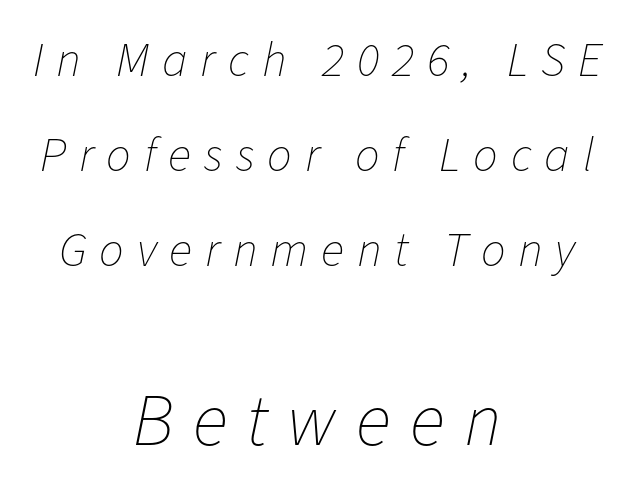
A bare baseline throughout the passage. Summary of weight: not heavy and not bold. This sample uses expanded letter spacing, leaving extra air between glyphs. You could not count columns in this text — the font is proportionally spaced.
